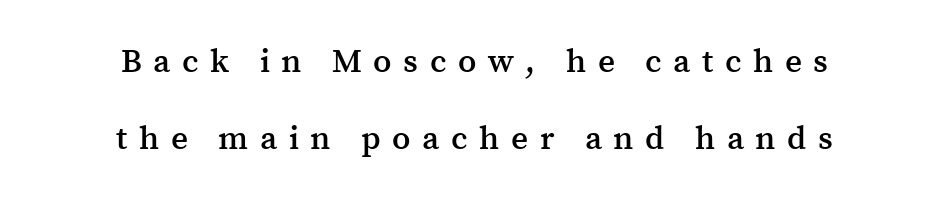
The image shows 33 px semibold serif type, upright; set centered, loose line spacing (2.32x), unusually wide letter spacing (+0.35 em), not underlined; medium stroke contrast and a medium x-height.
